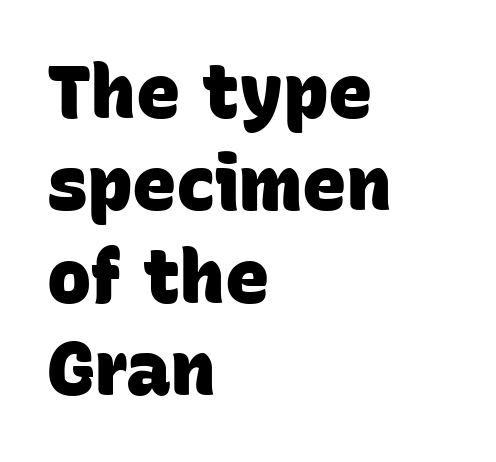
{"serif": "no", "bold": "yes", "weight": "heavy", "width": "normal", "stroke_contrast": "low", "x_height": "large", "monospaced": "no", "underline": "no", "align": "left", "line_spacing": "normal", "line_spacing_ratio": 1.25, "letter_spacing": "normal", "letter_spacing_em": 0.0, "glyph_px": 74}
